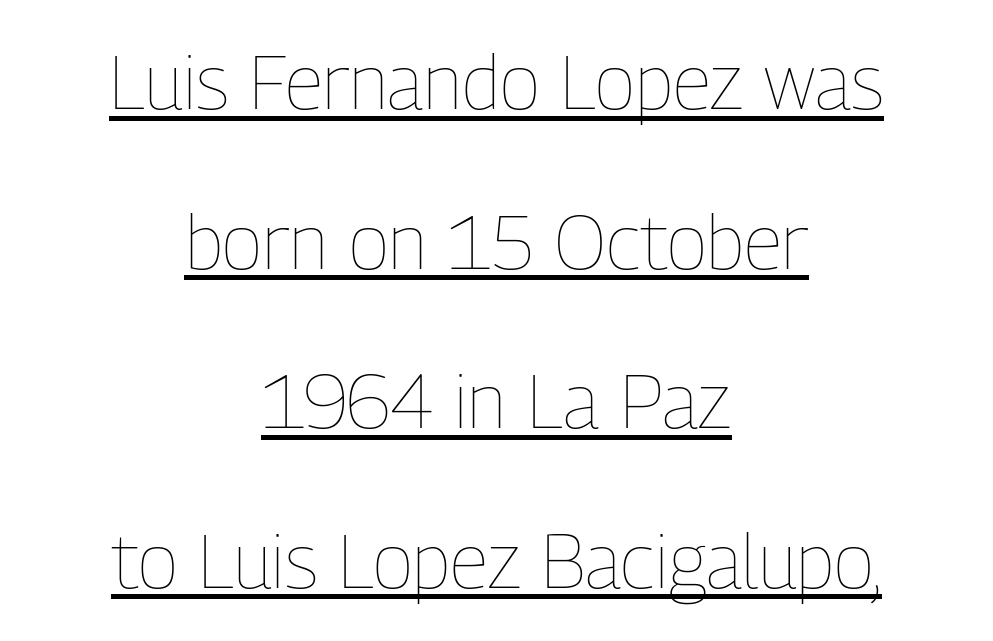
The image shows 76 px thin, condensed type, upright; set centered, loose line spacing (2.1x), normal letter spacing, underlined; low stroke contrast and a medium x-height.
